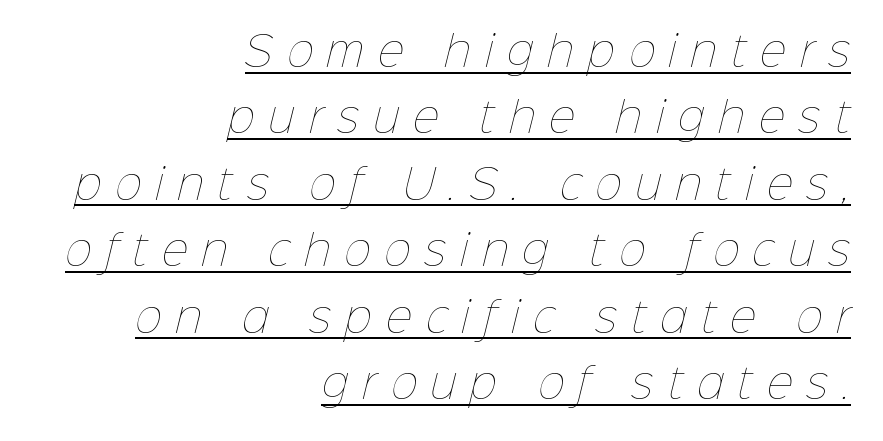
Q: Is the text bold? A: No.
Q: Is the text underlined? A: Yes.
Q: How is the paragraph aligned? A: Right-aligned.
Q: Is the spacing between letters normal or unusually wide? A: Unusually wide.
Q: Is the spacing between lines tight, normal or loose? A: Normal.
Q: Width (condensed, normal, or wide)? A: Normal.
Q: Stroke contrast? A: Low.
Q: x-height? A: Medium.
Q: Monospaced? A: No.
